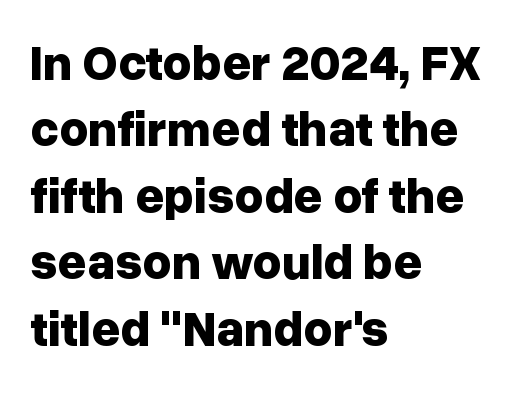
Q: Is the text bold? A: Yes.
Q: Is the text italic (slanted)? A: No, it is upright.
Q: Is the typeface a serif or a sans-serif typeface? A: Sans-serif.
Q: Is the text underlined? A: No.
Q: How is the paragraph aligned? A: Left-aligned.
Q: Is the spacing between letters normal or unusually wide? A: Normal.
Q: Is the spacing between lines tight, normal or loose? A: Normal.
Q: Width (condensed, normal, or wide)? A: Normal.
Q: Stroke contrast? A: Low.
Q: x-height? A: Medium.
Q: Monospaced? A: No.
